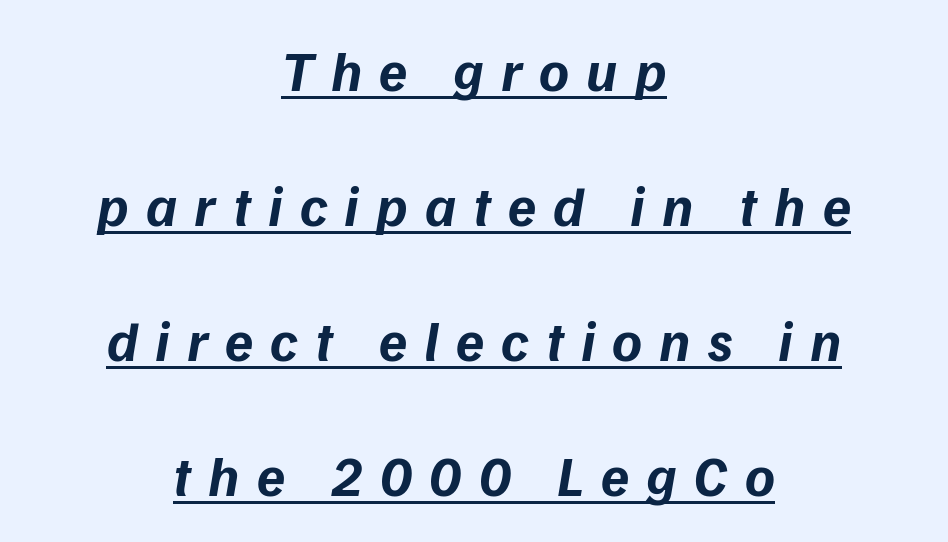
The image shows 57 px bold type, italic (leaning right); set centered, loose line spacing (2.37x), unusually wide letter spacing (+0.3 em), underlined; low stroke contrast and a medium x-height.
